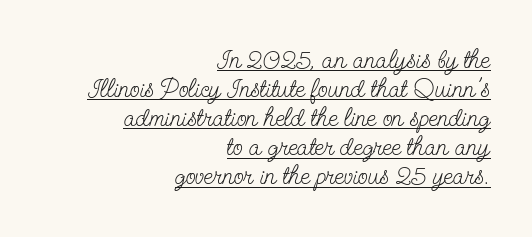
Q: Is the text bold? A: No.
Q: Is the text italic (slanted)? A: Yes.
Q: Is the text underlined? A: Yes.
Q: How is the paragraph aligned? A: Right-aligned.
Q: Is the spacing between letters normal or unusually wide? A: Normal.
Q: Is the spacing between lines tight, normal or loose? A: Tight.
